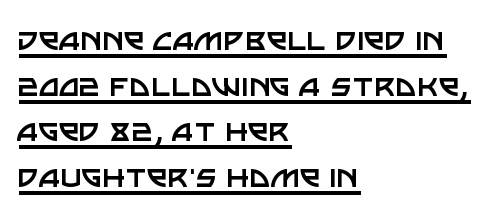
{"serif": "no", "italic": "no", "bold": "no", "weight": "regular", "width": "normal", "stroke_contrast": "low", "x_height": "large", "monospaced": "no", "underline": "yes", "align": "left", "line_spacing_ratio": 1.23, "letter_spacing": "normal", "letter_spacing_em": 0.0, "glyph_px": 37}
